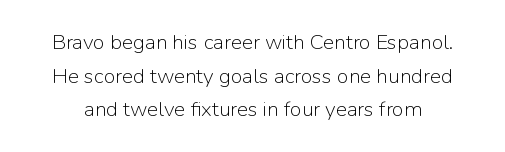
The image shows 21 px text type, upright; set normal line spacing (1.6x), normal letter spacing, not underlined.
